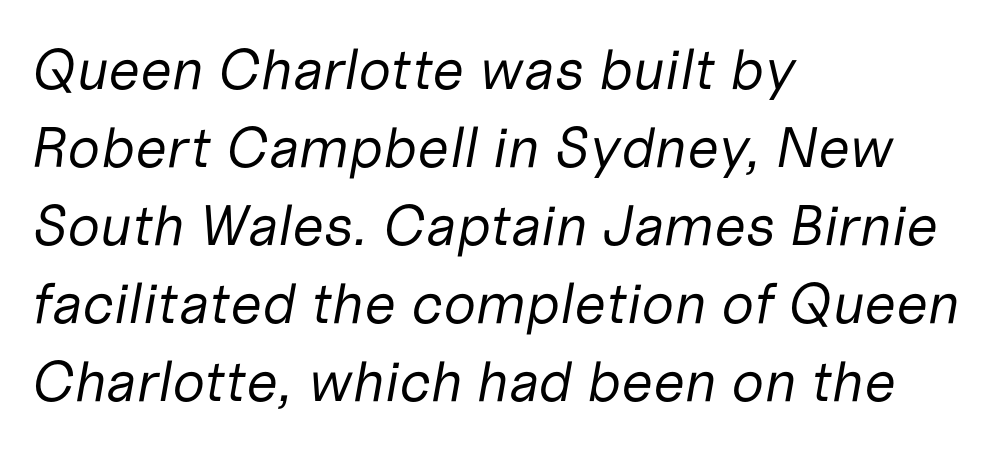
The image shows 57 px regular-weight type, italic (leaning right); set left-aligned, normal line spacing (1.37x), normal letter spacing, not underlined; low stroke contrast and a medium x-height.
